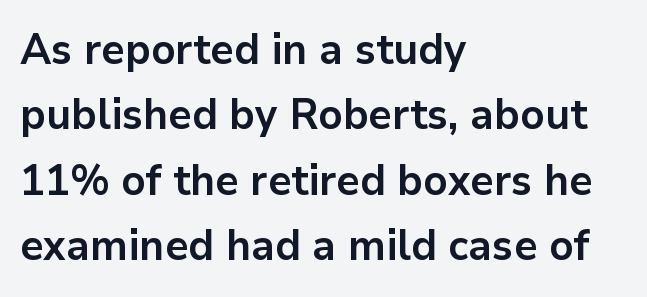
The passage shown has conventional tracking throughout. As a designer I'd log this as weight 700, bold. In terms of leading, this rendering sits right in the middle. What kind of face is this? One without serifs — a sans.
